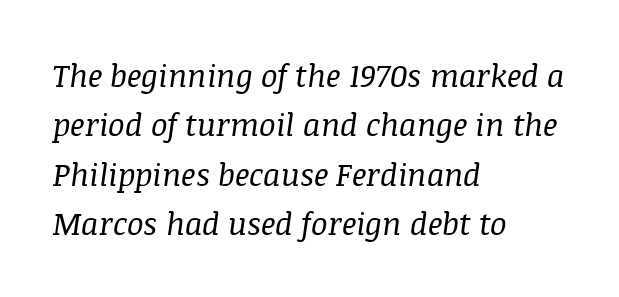
{"serif": "yes", "italic": "yes", "lean": "right", "slant_degrees": 8, "bold": "no", "weight": "regular", "width": "normal", "stroke_contrast": "medium", "x_height": "large", "monospaced": "no", "underline": "no", "align": "left", "line_spacing": "normal", "line_spacing_ratio": 1.59, "letter_spacing": "normal", "letter_spacing_em": 0.0, "glyph_px": 31}
